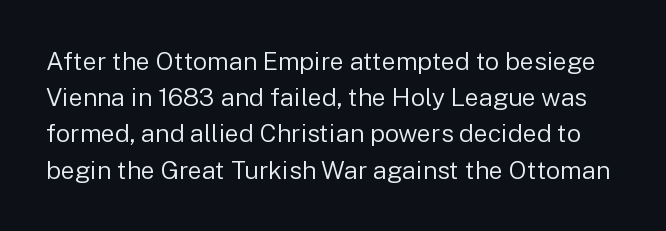
Vertical spacing — default. Weight: not bold — regular or lighter. Posture: vertical. Letter spacing: default. The zone under the glyphs is completely vacant.
